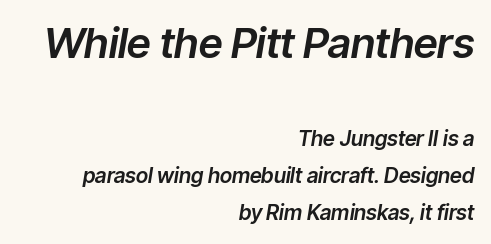
The image shows 42 px text type, italic (leaning right); set right-aligned, line spacing 1.77x, normal letter spacing, not underlined; the first (top) block is 2.0x larger; low stroke contrast and a medium x-height.
